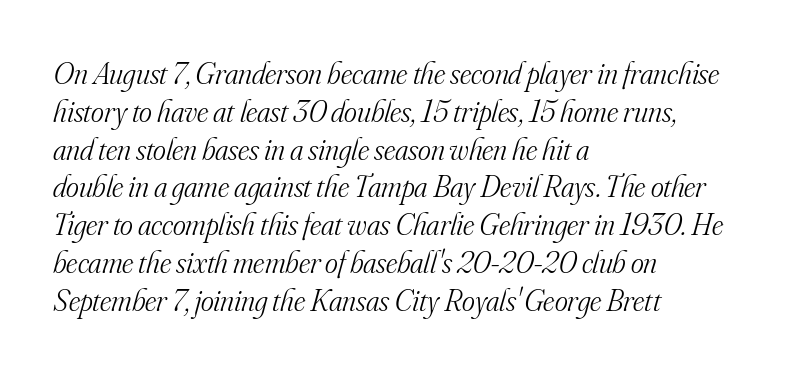
The face used here is proportionally spaced, like ordinary book or web type. The text block is weighted toward the left margin, trailing off unevenly rightward. The characters display serif detailing at their extremities. The face used here has a pronounced slope to its letters.
